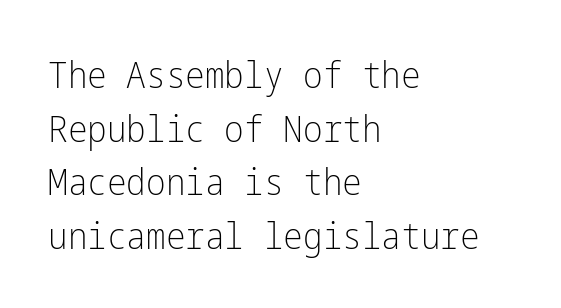
It's the straight-up-and-down kind of type. Heaviness? Minimal to ordinary, like unemphasized prose. The ragged edge is on the right, which tells us the setting is flush left. Unlike a traditional serif, this face leaves its strokes unadorned. Inter-character spacing is left at the font's built-in metrics. How would I describe the line gaps? Plain and ordinary.
